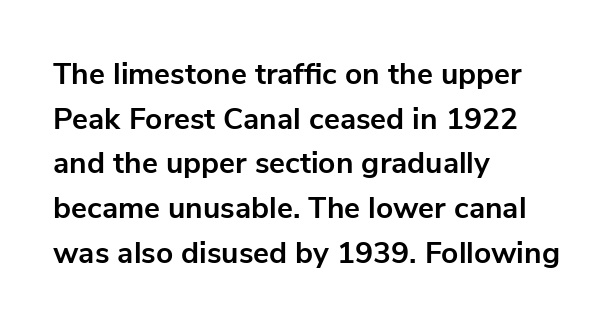
The passage shown is not underscored anywhere. In terms of weight, the rendering is a true, heavy bold. This rendering leaves character spacing at its baseline value. Character widths vary here, with narrow letters taking less room than wide ones.
